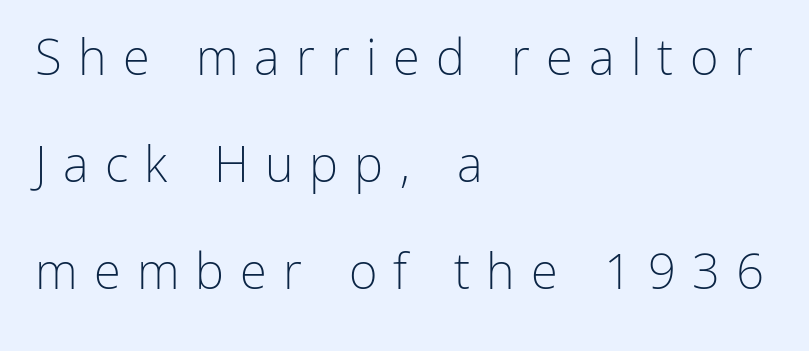
Q: Is the text bold? A: No.
Q: Is the text italic (slanted)? A: No, it is upright.
Q: Is the typeface a serif or a sans-serif typeface? A: Sans-serif.
Q: Is the text underlined? A: No.
Q: How is the paragraph aligned? A: Left-aligned.
Q: Is the spacing between letters normal or unusually wide? A: Unusually wide.
Q: Is the spacing between lines tight, normal or loose? A: Loose.
Q: Width (condensed, normal, or wide)? A: Normal.
Q: Stroke contrast? A: Low.
Q: x-height? A: Medium.
Q: Monospaced? A: No.
